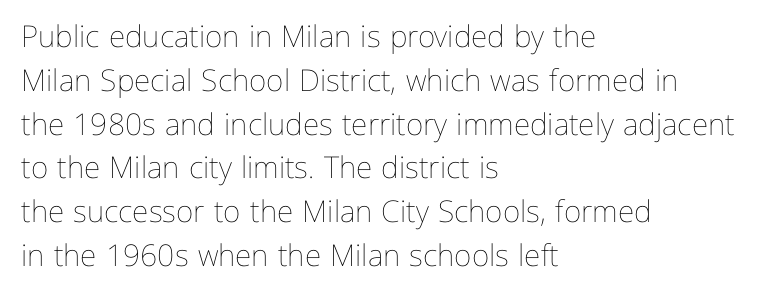
Heaviness? Minimal to ordinary, like unemphasized prose. The paragraph has a hard left edge and a soft right edge. Whoever set this chose a conventional vertical rhythm. Has an underline been added? It has not. Each letter keeps its own natural width here, so spacing adapts to shape. Is the letter spacing exaggerated? No — it looks like the ordinary default.
